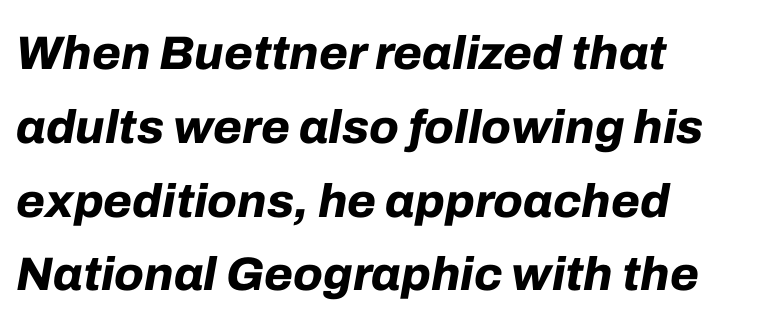
Q: Is the text bold? A: Yes.
Q: Is the text italic (slanted)? A: Yes, it leans right by about 10 degrees.
Q: Is the text underlined? A: No.
Q: How is the paragraph aligned? A: Left-aligned.
Q: Is the spacing between letters normal or unusually wide? A: Normal.
Q: Is the spacing between lines tight, normal or loose? A: Normal.
Q: Width (condensed, normal, or wide)? A: Normal.
Q: Stroke contrast? A: Low.
Q: x-height? A: Medium.
Q: Monospaced? A: No.
